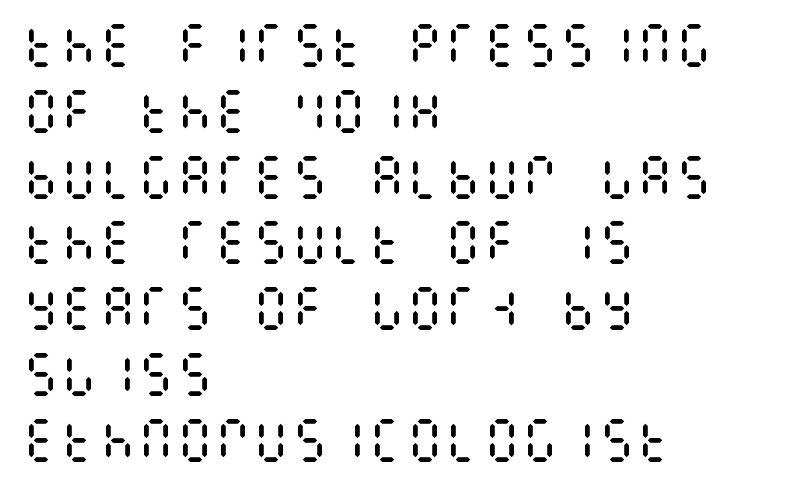
{"italic": "no", "bold": "no", "weight": "regular", "width": "condensed", "stroke_contrast": "medium", "x_height": "large", "underline": "no", "align": "left", "line_spacing": "normal", "line_spacing_ratio": 1.37, "letter_spacing": "normal", "letter_spacing_em": 0.0, "glyph_px": 48}
